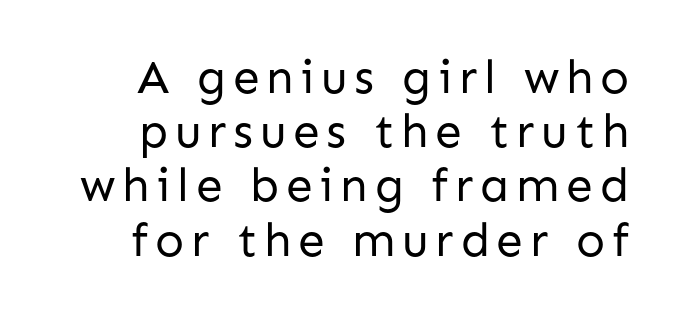
Q: Is the text bold? A: No.
Q: Is the text italic (slanted)? A: No, it is upright.
Q: Is the typeface a serif or a sans-serif typeface? A: Sans-serif.
Q: Is the text underlined? A: No.
Q: How is the paragraph aligned? A: Right-aligned.
Q: Is the spacing between lines tight, normal or loose? A: Tight.
Q: Width (condensed, normal, or wide)? A: Normal.
Q: Stroke contrast? A: Low.
Q: x-height? A: Medium.
Q: Monospaced? A: No.
